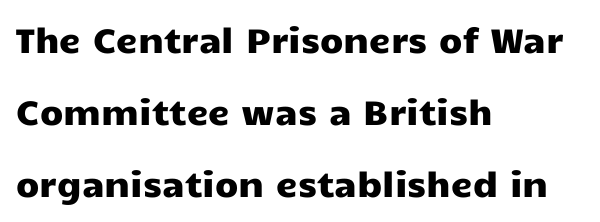
Spacing verdict: proportional, widths tailored to each character. Unlike italic type, these characters show no tilt at all. The paragraph shown leans on its left margin. Whoever set this chose breathing room over compactness in the vertical rhythm. Does the type have serifs? No, each stem ends abruptly.
